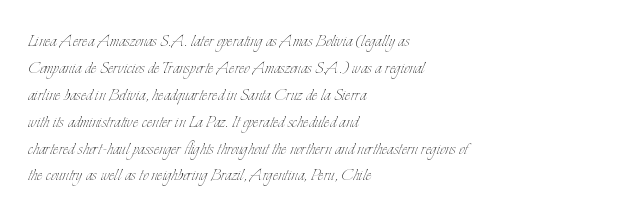
The image shows 21 px text type; set left-aligned, normal line spacing (1.28x), normal letter spacing, not underlined.
